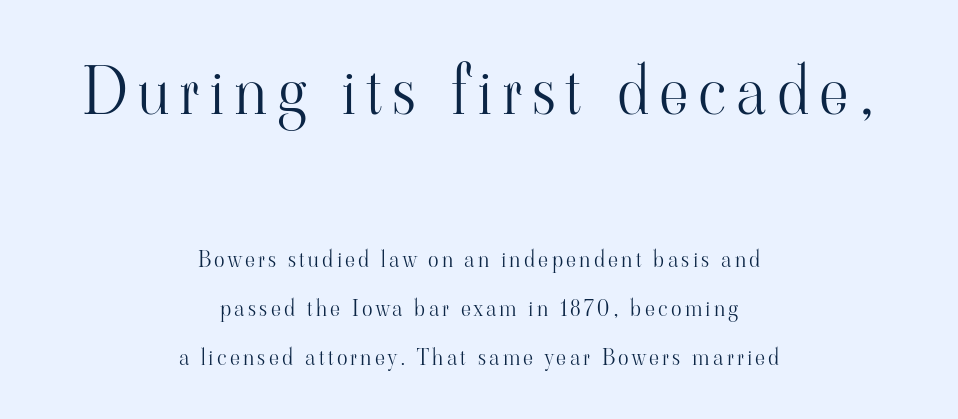
{"serif": "yes", "italic": "no", "bold": "no", "weight": "light", "width": "normal", "stroke_contrast": "high", "x_height": "small", "monospaced": "no", "underline": "no", "align": "center", "line_spacing": "loose", "line_spacing_ratio": 2.24, "larger_block": "first", "size_ratio": 2.95, "glyph_px": 65}
